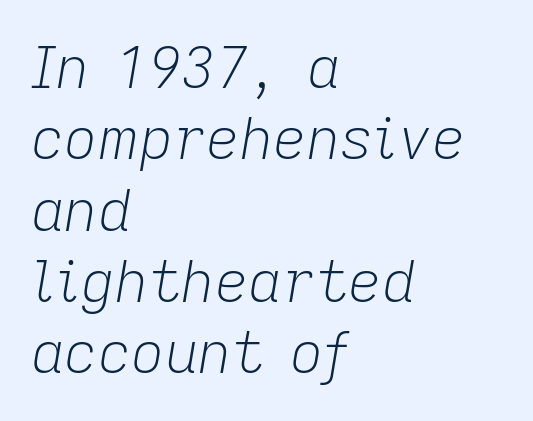
Is the letter spacing exaggerated? No — it looks like the ordinary default. A classic flush-left, rag-right setting is used for this passage. The letterforms sit at book weight or below. The face used here is proportionally spaced, like ordinary book or web type. The baseline area is clear. This sample uses an oblique cut, with every glyph tilted off the vertical.
